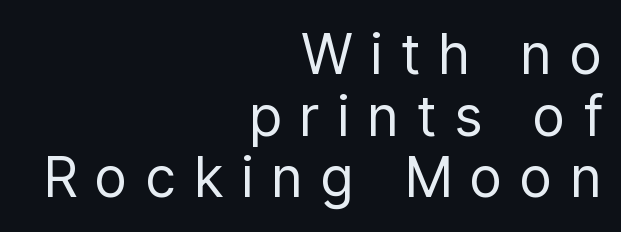
In terms of letterform style, serifs are entirely absent. Students, note that the glyphs here are deliberately spaced far apart. The specimen omits any rule beneath the text block's lines. Summary of vertical rhythm: compact, with narrow interline spacing. Every character sits straight up, as roman type does.
